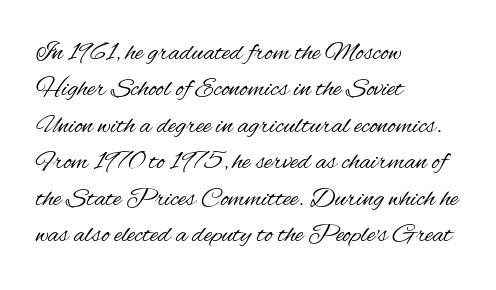
Reading down the column, the eye jumps a familiar distance to each next line. The typesetting does not lean heavy: it is not bold. Horizontal alignment here is leftward, the default for most running prose. The space directly below the letters is spotless. Glyph-to-glyph distance matches everyday printed text.
